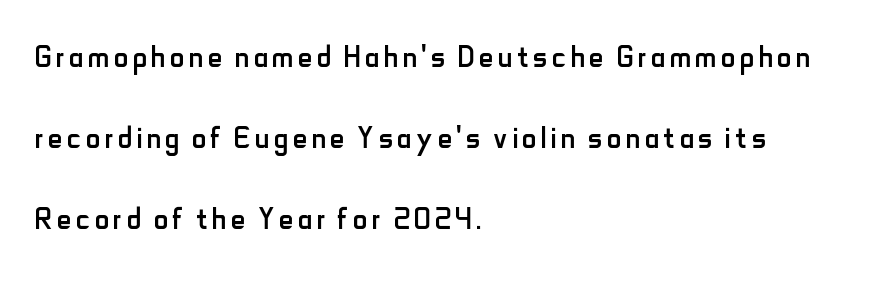
The passage shown is typed in a proportional face where columns would drift. Vertical strokes here are truly vertical. The designer went with a sans here, leaving each stem footless. Summary of vertical rhythm: relaxed, with wide interline spacing. Descender tails drop into unmarked territory.
